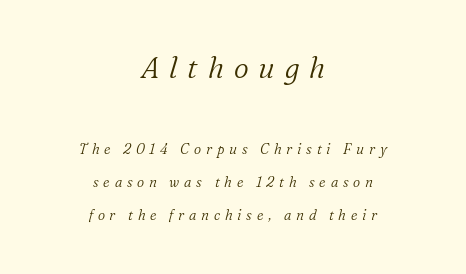
The image shows 29 px light serif type, italic (leaning right); set centered, loose line spacing (2.35x), unusually wide letter spacing (+0.34 em), not underlined; the first (top) block is 2.07x larger; low stroke contrast and a medium x-height.
